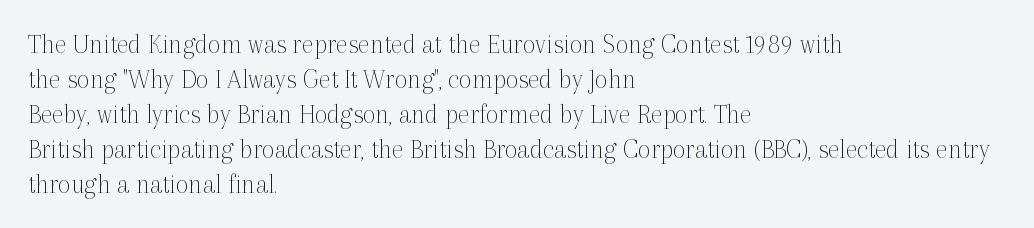
The image shows 28 px thin serif type, upright; set left-aligned, normal line spacing (1.25x), normal letter spacing, not underlined; a medium x-height.
